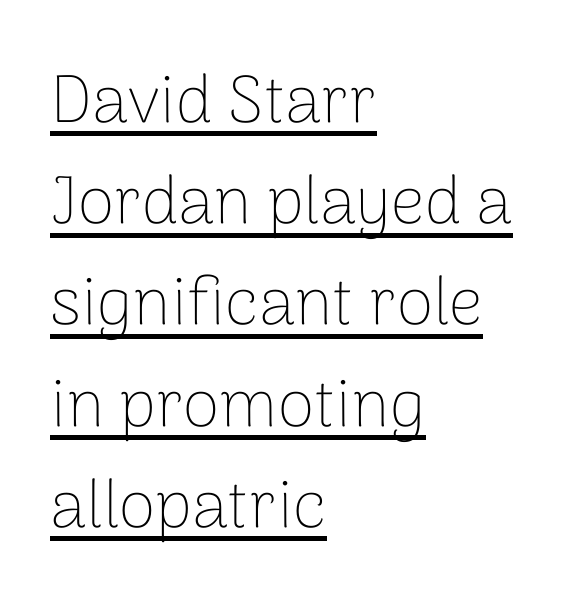
Q: Is the text bold? A: No.
Q: Is the text italic (slanted)? A: No, it is upright.
Q: Is the typeface a serif or a sans-serif typeface? A: Sans-serif.
Q: Is the text underlined? A: Yes.
Q: How is the paragraph aligned? A: Left-aligned.
Q: Is the spacing between letters normal or unusually wide? A: Normal.
Q: Is the spacing between lines tight, normal or loose? A: Normal.
Q: Width (condensed, normal, or wide)? A: Normal.
Q: Stroke contrast? A: Low.
Q: x-height? A: Medium.
Q: Monospaced? A: No.
